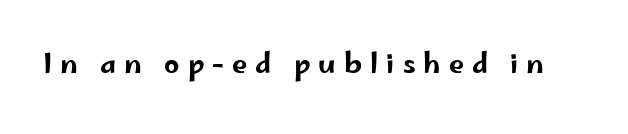
Q: Is the text italic (slanted)? A: No, it is upright.
Q: Is the text underlined? A: No.
Q: Is the spacing between letters normal or unusually wide? A: Unusually wide.
